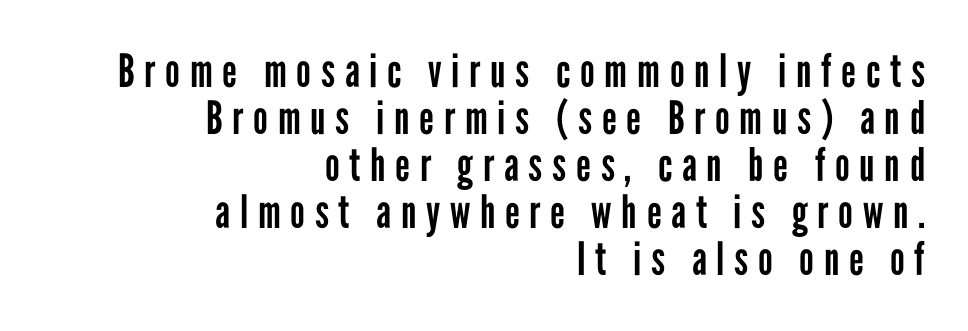
Serif or sans? Sans — the stroke terminals are bare. Is the letter spacing exaggerated? Yes — the characters are pushed far apart. In terms of leading, this rendering errs on the cramped side. Proportional: the letters do not fall into vertical columns. Do the letters lean? They stand straight.
